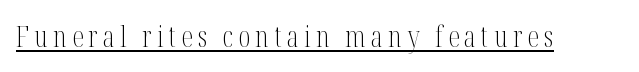
{"serif": "yes", "italic": "no", "bold": "no", "weight": "light", "width": "condensed", "stroke_contrast": "medium", "x_height": "medium", "monospaced": "no", "underline": "yes", "glyph_px": 29}
